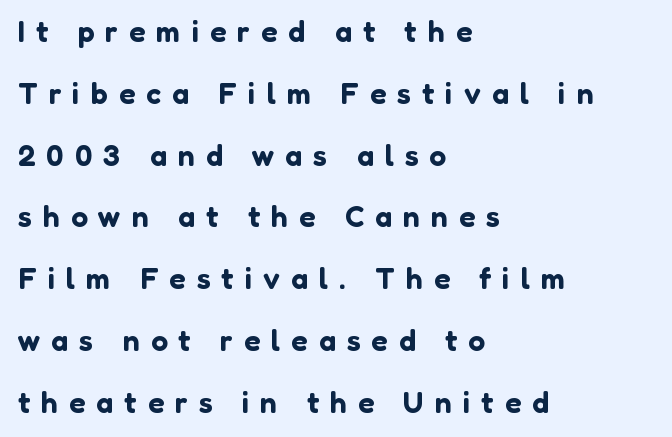
{"serif": "no", "italic": "no", "width": "normal", "stroke_contrast": "low", "x_height": "medium", "monospaced": "no", "underline": "no", "align": "left", "line_spacing": "loose", "line_spacing_ratio": 2.06, "letter_spacing": "wide", "letter_spacing_em": 0.37, "glyph_px": 30}
